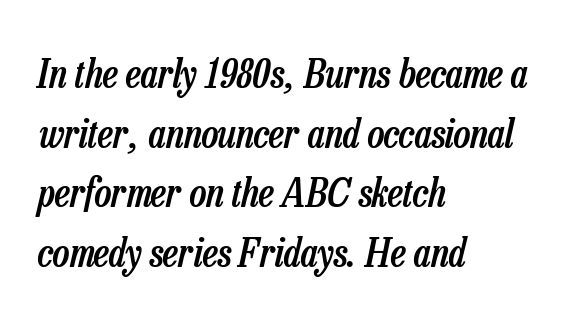
Q: Is the text bold? A: Semi-bold.
Q: Is the text italic (slanted)? A: Yes, it leans right by about 13 degrees.
Q: Is the text underlined? A: No.
Q: How is the paragraph aligned? A: Left-aligned.
Q: Is the spacing between letters normal or unusually wide? A: Normal.
Q: Is the spacing between lines tight, normal or loose? A: Normal.
Q: Width (condensed, normal, or wide)? A: Condensed.
Q: Stroke contrast? A: Low.
Q: x-height? A: Medium.
Q: Monospaced? A: No.
